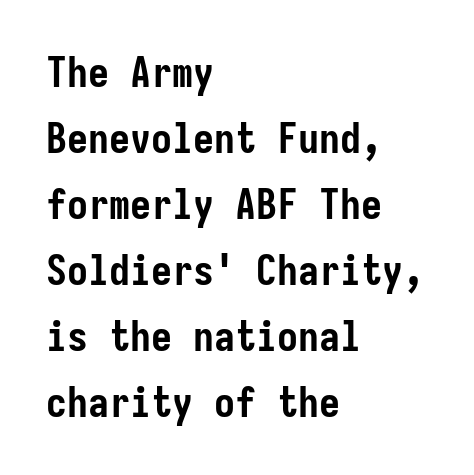
Q: Is the text bold? A: Yes.
Q: Is the text italic (slanted)? A: No, it is upright.
Q: Is the typeface a serif or a sans-serif typeface? A: Sans-serif.
Q: Is the text underlined? A: No.
Q: How is the paragraph aligned? A: Left-aligned.
Q: Is the spacing between letters normal or unusually wide? A: Normal.
Q: Is the spacing between lines tight, normal or loose? A: Normal.
Q: Width (condensed, normal, or wide)? A: Condensed.
Q: Stroke contrast? A: Low.
Q: x-height? A: Medium.
